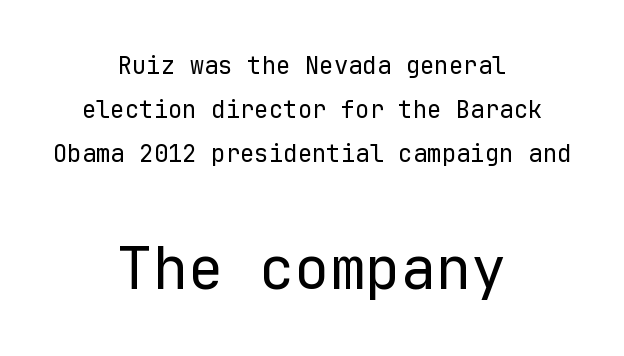
The image shows 59 px regular-weight sans-serif type, upright, monospaced; set centered, line spacing 1.83x, normal letter spacing, not underlined; the second (bottom) block is 2.46x larger; low stroke contrast and a medium x-height.
